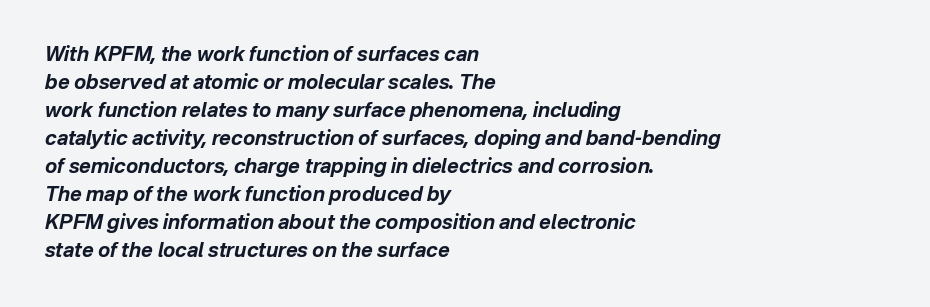
The image shows 20 px bold type, italic (leaning right); set left-aligned, normal line spacing (1.4x), normal letter spacing, not underlined.
